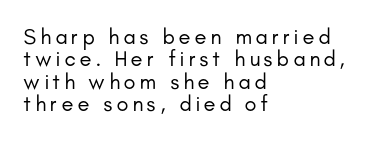
Q: Is the text bold? A: No.
Q: Is the text italic (slanted)? A: No, it is upright.
Q: Is the text underlined? A: No.
Q: How is the paragraph aligned? A: Left-aligned.
Q: Is the spacing between lines tight, normal or loose? A: Tight.
